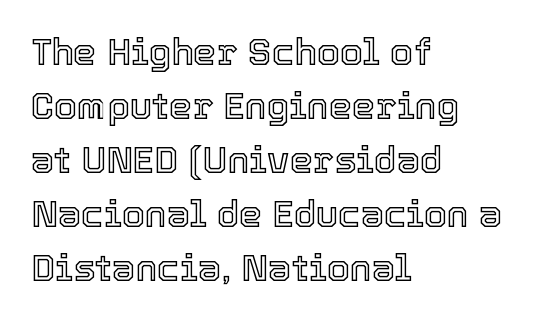
{"italic": "no", "width": "normal", "x_height": "medium", "monospaced": "no", "underline": "no", "align": "left", "line_spacing": "normal", "line_spacing_ratio": 1.46, "letter_spacing": "normal", "letter_spacing_em": 0.0, "glyph_px": 37}
